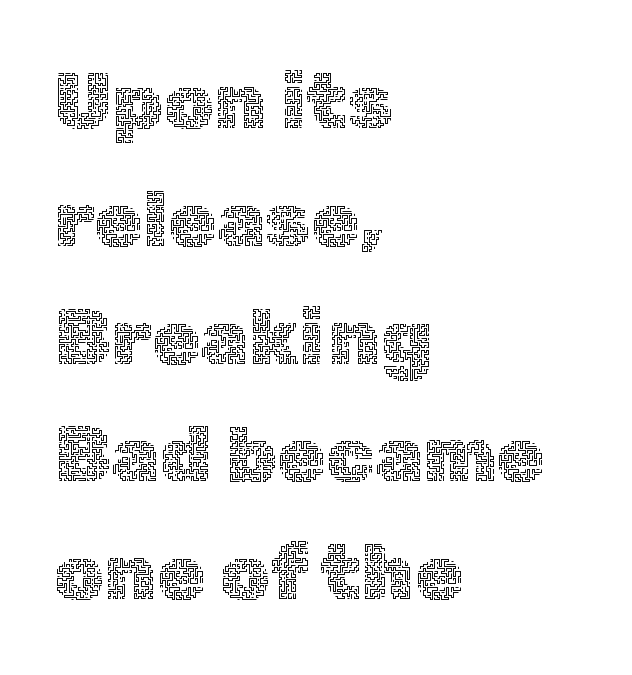
Here the designer chose a conventional face with non-uniform glyph widths. Regarding leading, the lines here are spaced in the standard way. The rag falls on the right side of this text block. Type without underlining.
